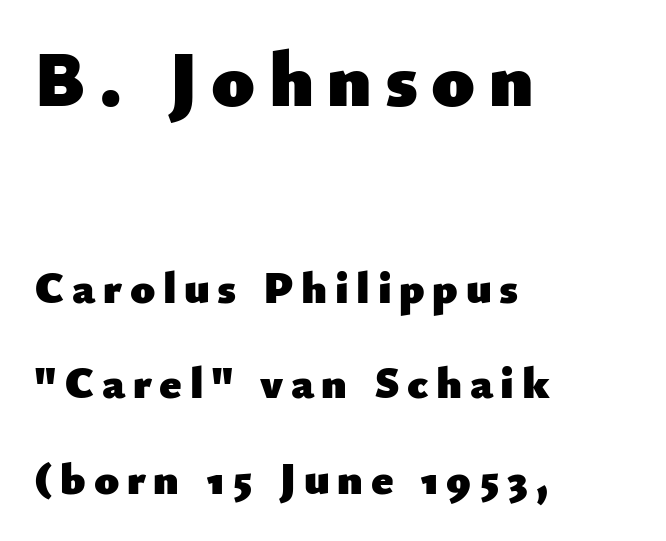
{"serif": "no", "italic": "no", "bold": "yes", "weight": "heavy", "width": "normal", "stroke_contrast": "low", "x_height": "small", "monospaced": "no", "underline": "no", "align": "left", "line_spacing": "loose", "line_spacing_ratio": 2.12, "larger_block": "first", "size_ratio": 1.73, "glyph_px": 78}
